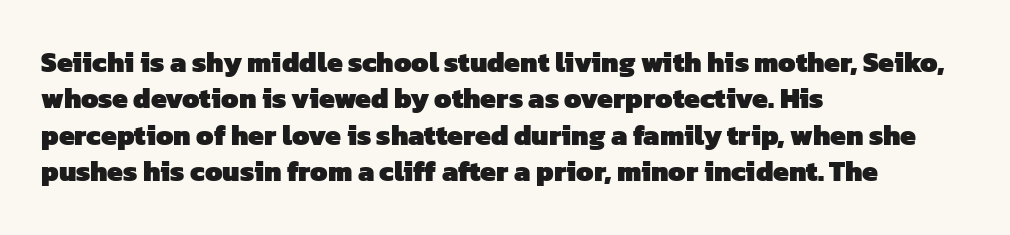
Q: Is the text bold? A: Yes.
Q: Is the typeface a serif or a sans-serif typeface? A: Sans-serif.
Q: Is the text underlined? A: No.
Q: How is the paragraph aligned? A: Left-aligned.
Q: Is the spacing between letters normal or unusually wide? A: Normal.
Q: Is the spacing between lines tight, normal or loose? A: Normal.
Q: Width (condensed, normal, or wide)? A: Normal.
Q: Stroke contrast? A: Low.
Q: x-height? A: Medium.
Q: Monospaced? A: No.
